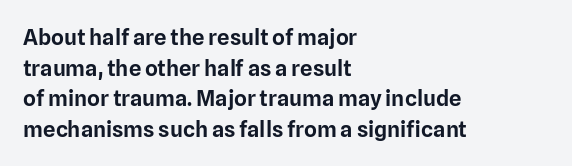
Q: Is the text italic (slanted)? A: No, it is upright.
Q: Is the text underlined? A: No.
Q: How is the paragraph aligned? A: Left-aligned.
Q: Is the spacing between letters normal or unusually wide? A: Normal.
Q: Is the spacing between lines tight, normal or loose? A: Normal.
